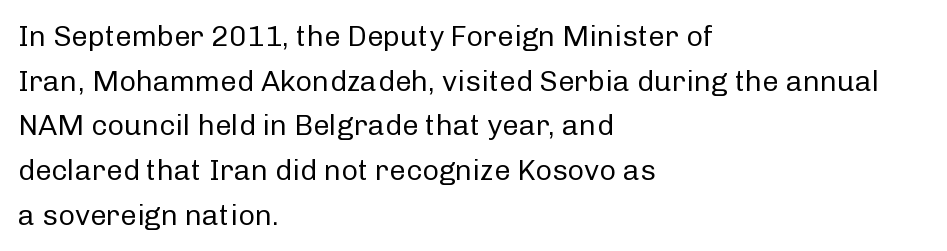
Q: Is the text bold? A: No.
Q: Is the text italic (slanted)? A: No, it is upright.
Q: Is the typeface a serif or a sans-serif typeface? A: Sans-serif.
Q: Is the text underlined? A: No.
Q: How is the paragraph aligned? A: Left-aligned.
Q: Is the spacing between letters normal or unusually wide? A: Normal.
Q: Is the spacing between lines tight, normal or loose? A: Normal.
Q: Width (condensed, normal, or wide)? A: Normal.
Q: Stroke contrast? A: Low.
Q: x-height? A: Medium.
Q: Monospaced? A: No.
